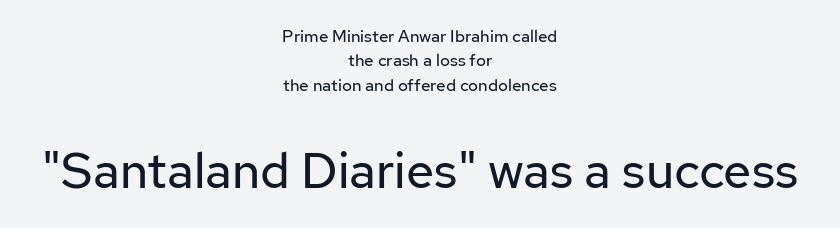
{"serif": "no", "italic": "no", "bold": "no", "weight": "regular", "width": "normal", "stroke_contrast": "low", "x_height": "medium", "monospaced": "no", "underline": "no", "align": "center", "line_spacing": "normal", "line_spacing_ratio": 1.43, "letter_spacing": "normal", "letter_spacing_em": 0.0, "larger_block": "second", "size_ratio": 2.94, "glyph_px": 50}
